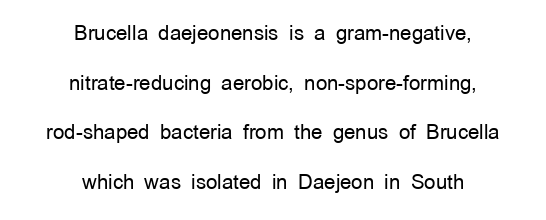
The specimen reads as upright at a glance. The strokes carry an ordinary text weight at most. Unmarked baselines from the first word to the last. Reading down the block, each line starts at a different indent, mirrored at its end.
